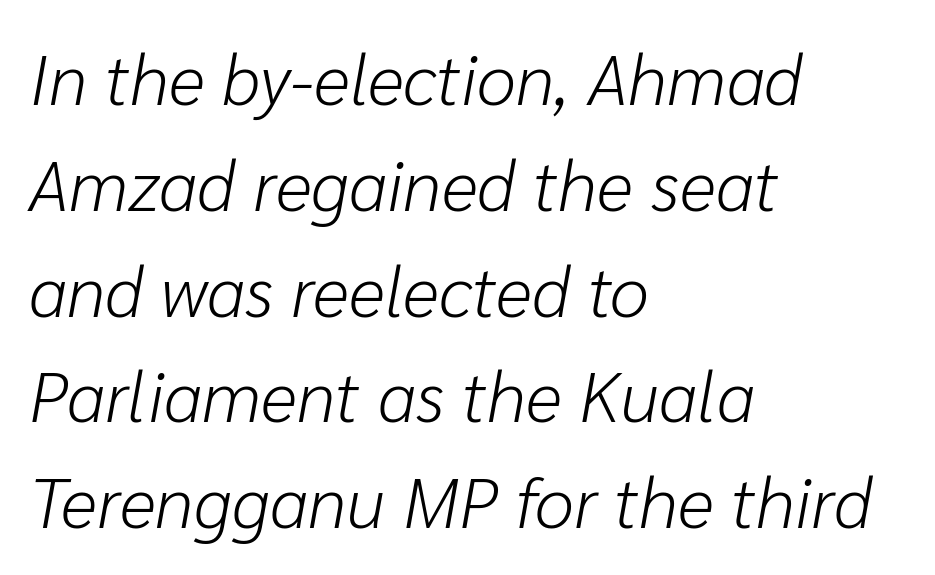
Normally led — the rows are evenly, conventionally spaced. The words here are not underlined. The paragraph has a hard left edge and a soft right edge. Style check: oblique. Looks like regular typesetting: each glyph gets only the width it needs.
